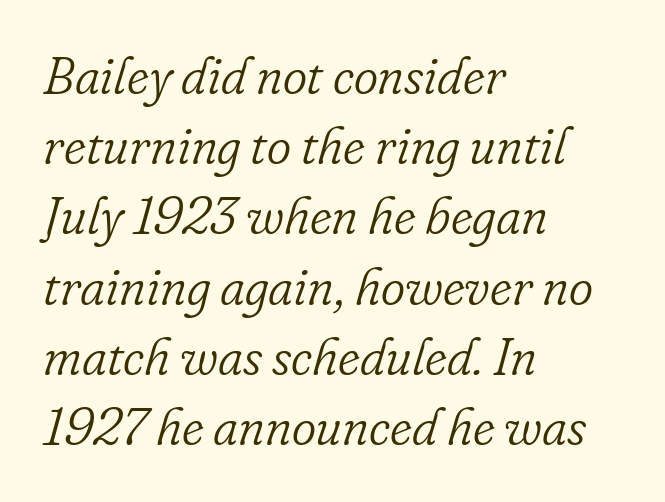
The image shows 52 px light serif type, italic (leaning right); set left-aligned, normal line spacing (1.35x), normal letter spacing, not underlined; low stroke contrast and a small x-height.
